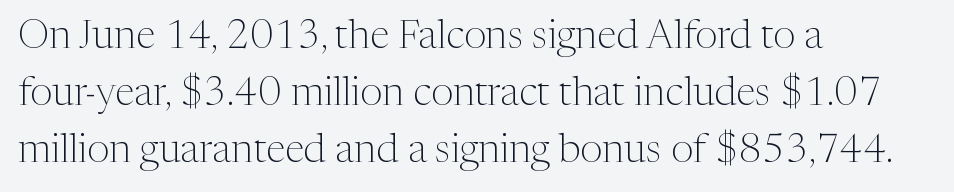
{"serif": "yes", "italic": "no", "bold": "no", "weight": "light", "width": "normal", "stroke_contrast": "medium", "x_height": "medium", "monospaced": "no", "underline": "no", "align": "left", "line_spacing": "normal", "line_spacing_ratio": 1.43, "letter_spacing": "normal", "letter_spacing_em": 0.0, "glyph_px": 40}
